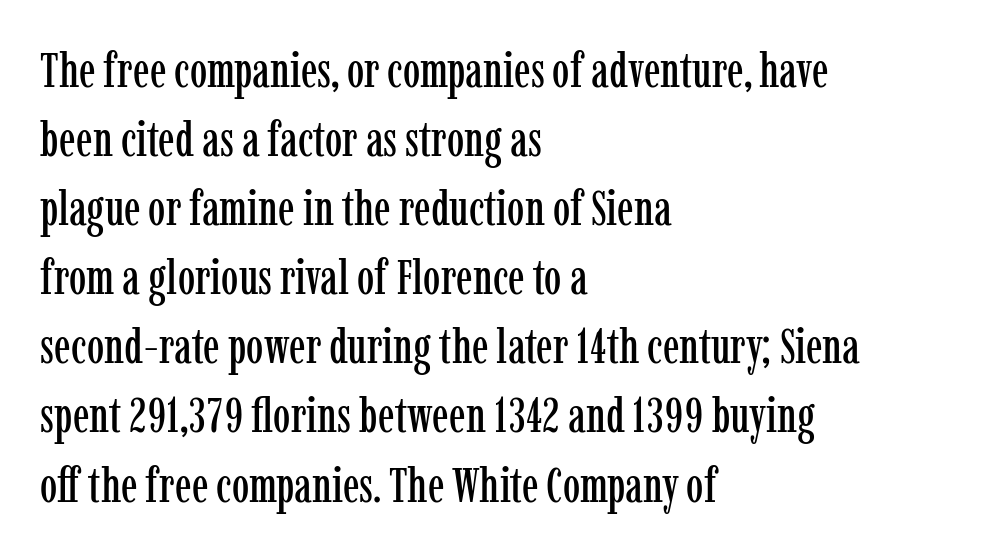
{"serif": "yes", "italic": "no", "width": "condensed", "stroke_contrast": "low", "x_height": "medium", "monospaced": "no", "underline": "no", "align": "left", "line_spacing": "normal", "line_spacing_ratio": 1.41, "letter_spacing": "normal", "letter_spacing_em": 0.0, "glyph_px": 49}
